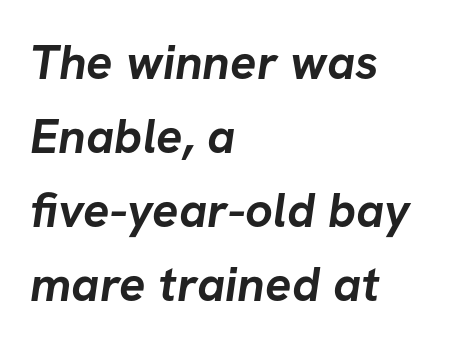
Q: Is the text bold? A: Yes.
Q: Is the typeface a serif or a sans-serif typeface? A: Sans-serif.
Q: Is the text underlined? A: No.
Q: How is the paragraph aligned? A: Left-aligned.
Q: Is the spacing between letters normal or unusually wide? A: Normal.
Q: Is the spacing between lines tight, normal or loose? A: Normal.
Q: Width (condensed, normal, or wide)? A: Normal.
Q: Stroke contrast? A: Low.
Q: x-height? A: Medium.
Q: Monospaced? A: No.
